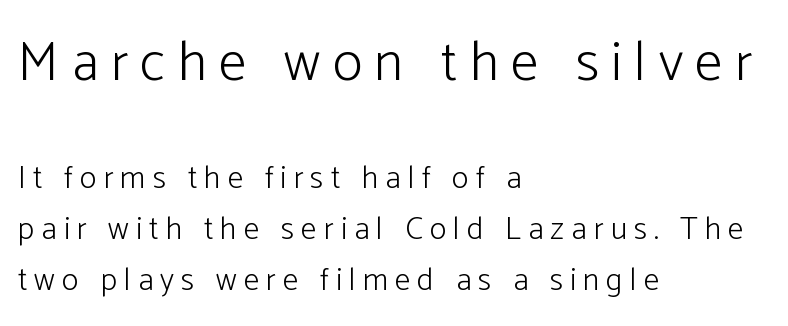
Look at the tracking — it's clearly loosened, letters drifting apart. This sample has the flowing, uneven cadence of proportional lettering. The leading is moderate, giving the passage an even texture. No chunkiness to these letters — they're not bold.
